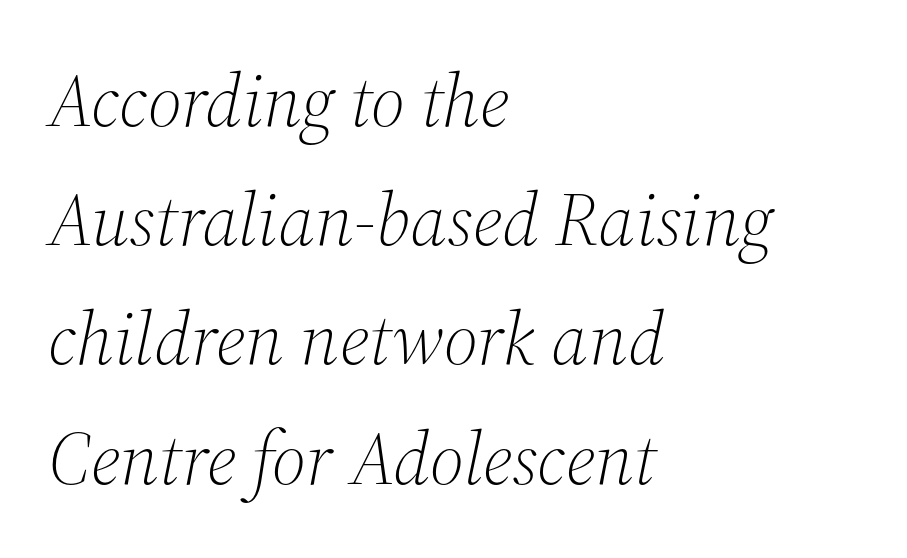
The image shows 75 px light serif type, italic (leaning right); set left-aligned, normal line spacing (1.59x), normal letter spacing, not underlined; medium stroke contrast and a medium x-height.
